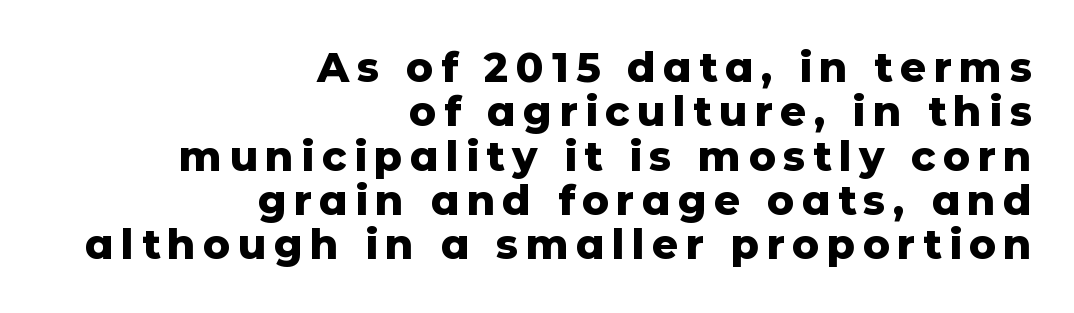
Line ends are locked; line starts wander. The strip under each line holds only bare page. Stroke terminals: plain, sans-serif. Do the characters align in a grid? No, the font is proportional.
